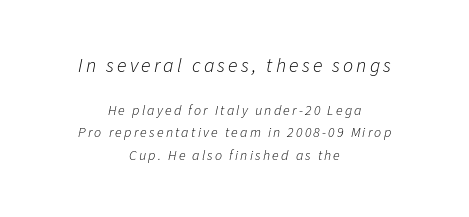
{"italic": "yes", "lean": "right", "slant_degrees": 11, "bold": "no", "underline": "no", "align": "center", "line_spacing": "normal", "line_spacing_ratio": 1.63, "larger_block": "first", "size_ratio": 1.43, "glyph_px": 20}
